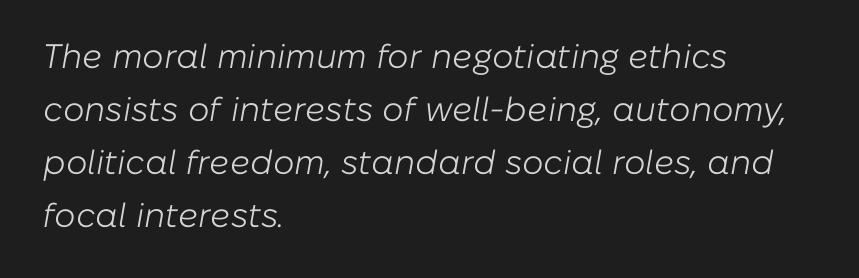
Q: Is the text bold? A: No.
Q: Is the text italic (slanted)? A: Yes, it leans right by about 10 degrees.
Q: Is the text underlined? A: No.
Q: How is the paragraph aligned? A: Left-aligned.
Q: Is the spacing between letters normal or unusually wide? A: Normal.
Q: Is the spacing between lines tight, normal or loose? A: Normal.
Q: Width (condensed, normal, or wide)? A: Normal.
Q: Stroke contrast? A: Low.
Q: x-height? A: Medium.
Q: Monospaced? A: No.
